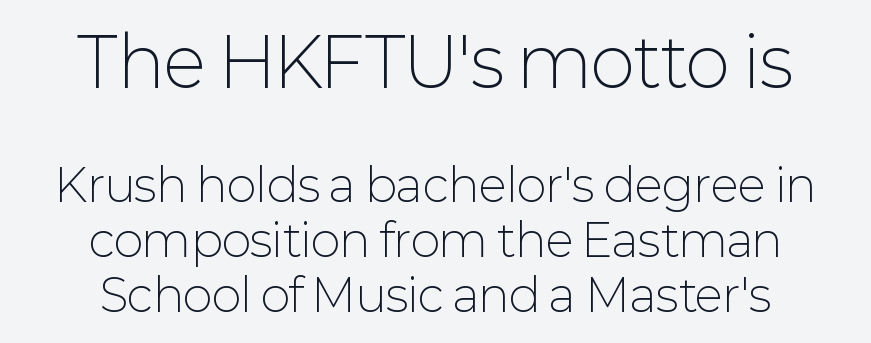
Q: Is the text bold? A: No.
Q: Is the text italic (slanted)? A: No, it is upright.
Q: Is the typeface a serif or a sans-serif typeface? A: Sans-serif.
Q: Is the text underlined? A: No.
Q: How is the paragraph aligned? A: Centered.
Q: Is the spacing between letters normal or unusually wide? A: Normal.
Q: Which block of text is set in a larger size, the first (top) or the second (bottom)? A: The first (top) one.
Q: Width (condensed, normal, or wide)? A: Normal.
Q: Stroke contrast? A: Low.
Q: x-height? A: Medium.
Q: Monospaced? A: No.
